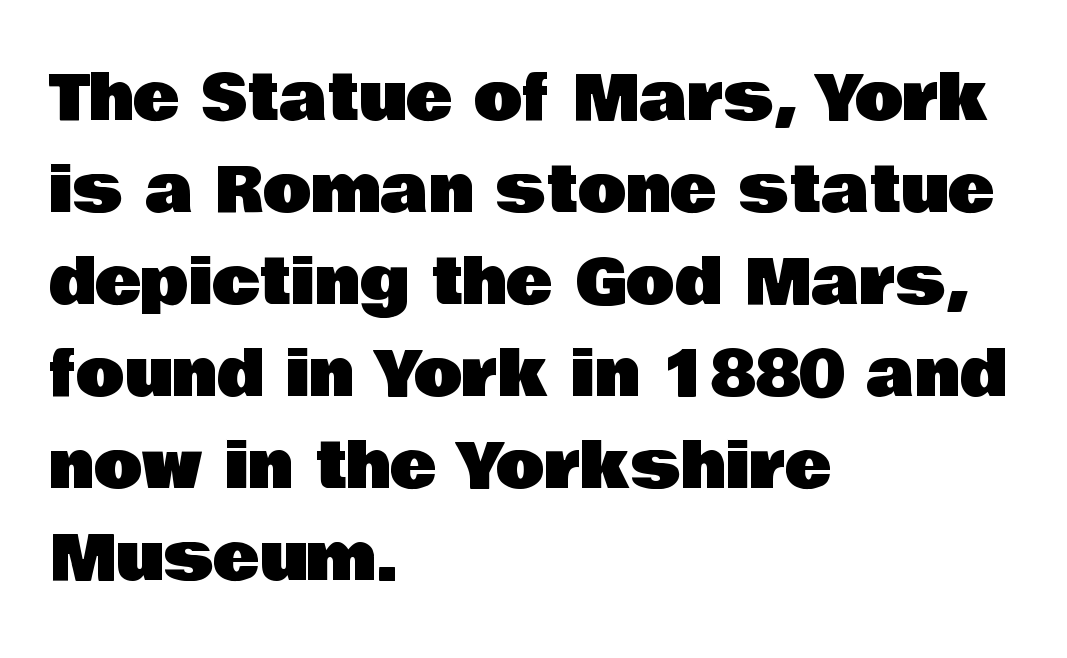
The rendering keeps characters at their native spacing. The setting favours the left margin, as ordinary paragraphs usually do. The string is rendered with underlining switched off. The specimen reads as upright at a glance. Leading: standard. Does the type have serifs? No, each stem ends abruptly.
